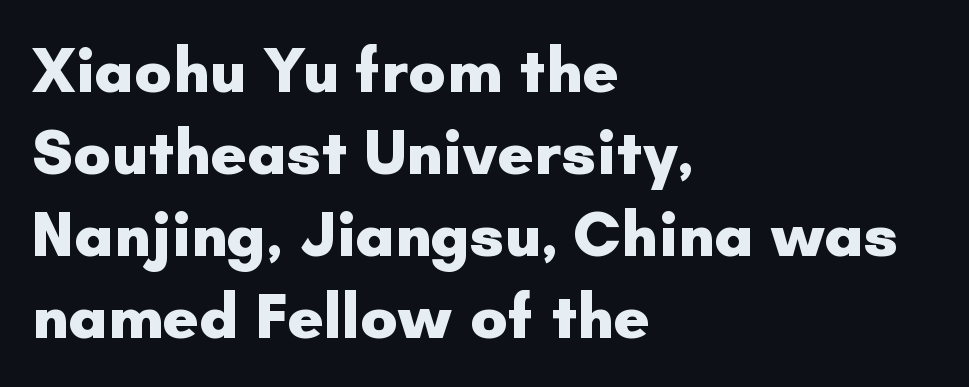
The image shows 63 px heavy sans-serif type, upright; set left-aligned, normal line spacing (1.3x), normal letter spacing, not underlined; low stroke contrast and a small x-height.
